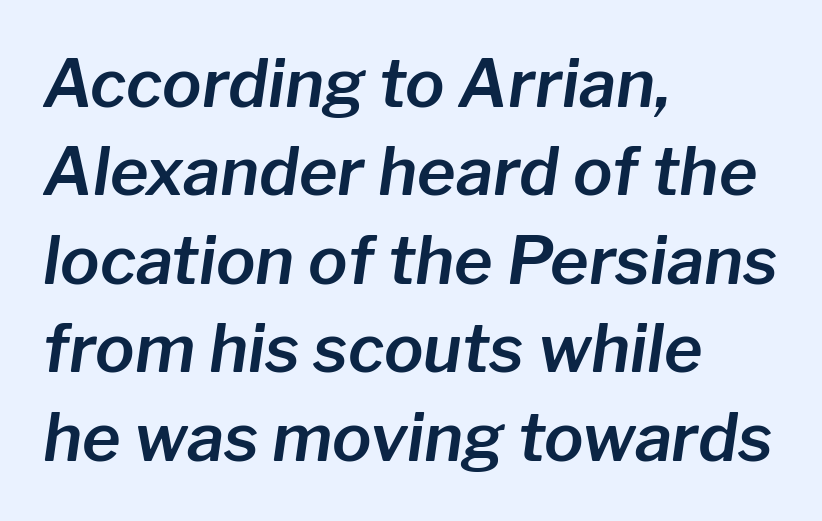
Underlining? Definitely not there. The ragged edge is on the right, which tells us the setting is flush left. Baseline-to-baseline distance is the conventional proportion of letter height. Is this a fixed-width face? No — the glyphs have proportional, varying widths. Compared with ordinary roman type, these characters are visibly tilted.
